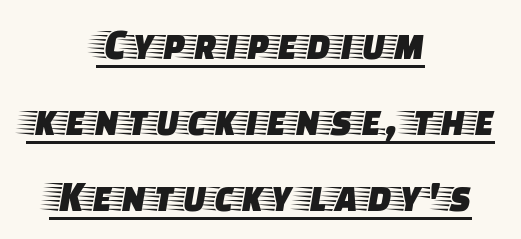
The image shows 44 px wide serif type; set centered, line spacing 1.73x, normal letter spacing, underlined; low stroke contrast and a large x-height.
